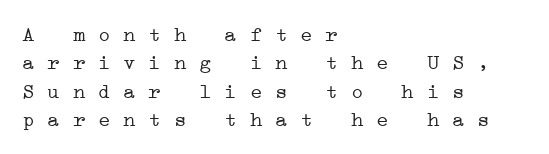
Q: Is the text bold? A: No.
Q: Is the text underlined? A: No.
Q: How is the paragraph aligned? A: Left-aligned.
Q: Is the spacing between letters normal or unusually wide? A: Normal.
Q: Is the spacing between lines tight, normal or loose? A: Normal.
